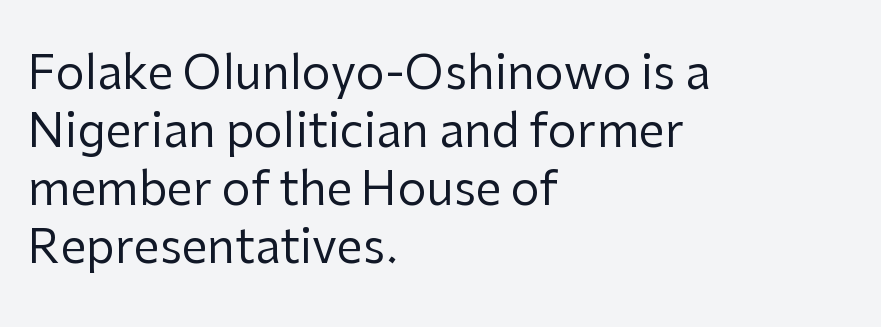
{"serif": "no", "italic": "no", "bold": "no", "weight": "regular", "width": "normal", "stroke_contrast": "low", "x_height": "medium", "monospaced": "no", "underline": "no", "align": "left", "line_spacing": "normal", "line_spacing_ratio": 1.26, "letter_spacing": "normal", "letter_spacing_em": 0.0, "glyph_px": 46}
